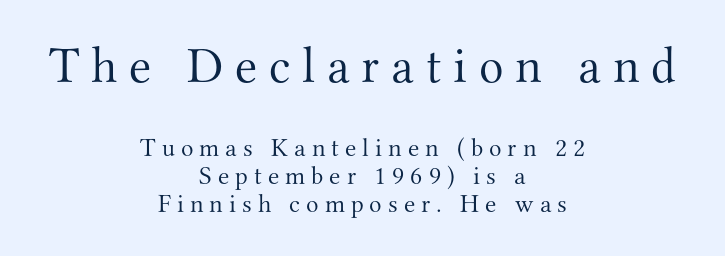
{"serif": "yes", "italic": "no", "bold": "no", "weight": "light", "width": "normal", "stroke_contrast": "medium", "x_height": "small", "monospaced": "no", "underline": "no", "align": "center", "line_spacing": "tight", "line_spacing_ratio": 1.08, "letter_spacing": "wide", "letter_spacing_em": 0.23, "larger_block": "first", "size_ratio": 1.96, "glyph_px": 51}
